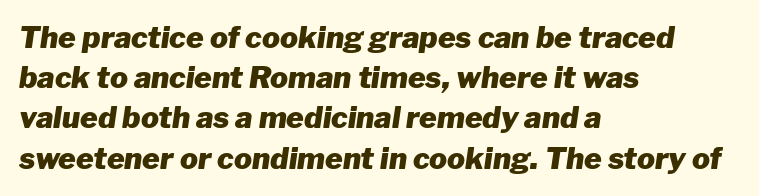
{"italic": "yes", "lean": "right", "slant_degrees": 8, "bold": "yes", "weight": "heavy", "width": "normal", "stroke_contrast": "low", "x_height": "medium", "monospaced": "no", "underline": "no", "align": "left", "line_spacing": "normal", "line_spacing_ratio": 1.34, "letter_spacing": "normal", "letter_spacing_em": 0.0, "glyph_px": 30}
